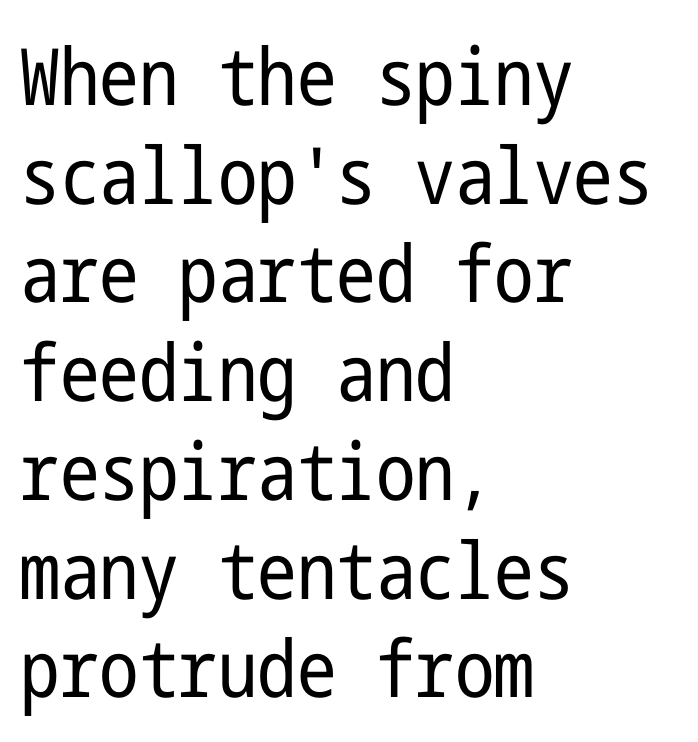
{"serif": "no", "italic": "no", "bold": "no", "weight": "regular", "width": "condensed", "stroke_contrast": "low", "x_height": "medium", "underline": "no", "align": "left", "line_spacing": "normal", "line_spacing_ratio": 1.25, "letter_spacing": "normal", "letter_spacing_em": 0.0, "glyph_px": 79}
